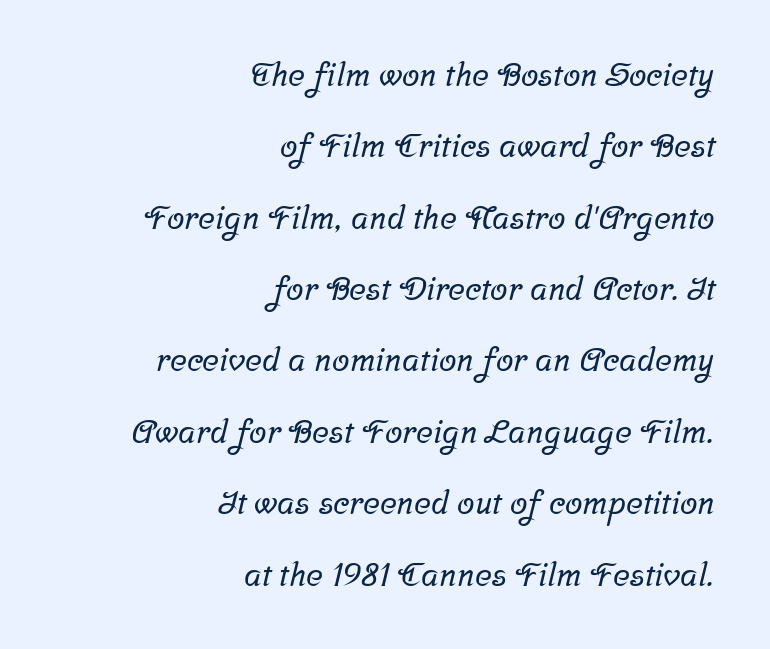
Q: Is the text underlined? A: No.
Q: How is the paragraph aligned? A: Right-aligned.
Q: Is the spacing between letters normal or unusually wide? A: Normal.
Q: Is the spacing between lines tight, normal or loose? A: Loose.
Q: Width (condensed, normal, or wide)? A: Normal.
Q: Stroke contrast? A: Low.
Q: x-height? A: Medium.
Q: Monospaced? A: No.
